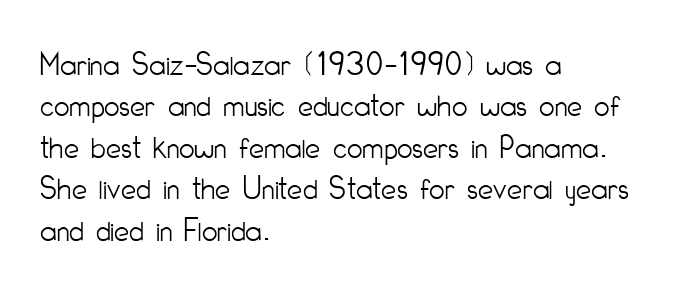
The image shows 34 px light, condensed sans-serif type, upright; set left-aligned, line spacing 1.22x, normal letter spacing, not underlined; low stroke contrast and a small x-height.
